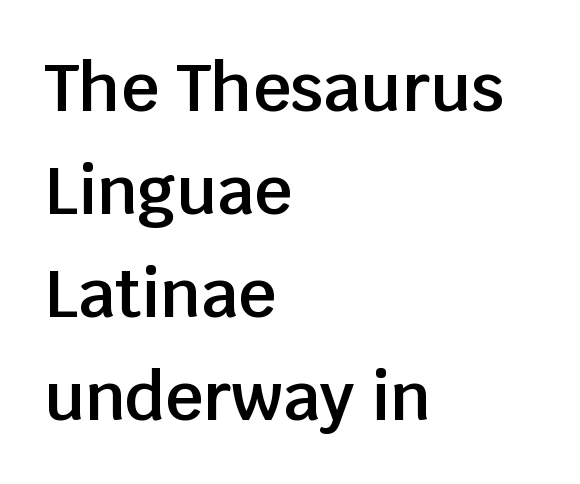
The image shows 66 px semibold sans-serif type, upright; set left-aligned, normal line spacing (1.56x), normal letter spacing, not underlined; low stroke contrast and a large x-height.
